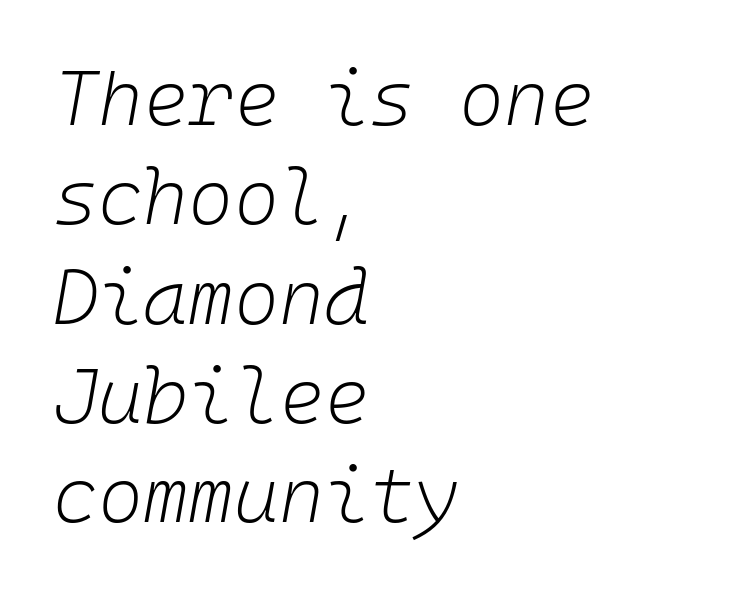
This reads as an unemphasized weight, regular at the heaviest. Reading down the block, your eye returns to a fixed left position each line. Do the characters align in a grid? Yes, the font is monospaced. Nobody drew a line under any word here. Normally led — the rows are evenly, conventionally spaced. A typesetter would call this zero additional tracking.
